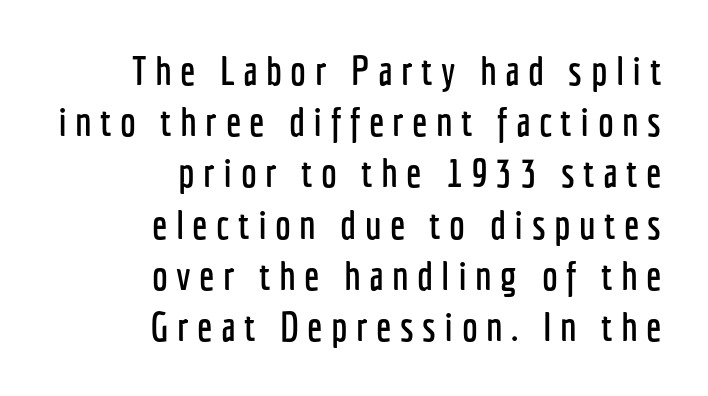
{"serif": "no", "italic": "no", "width": "condensed", "stroke_contrast": "low", "x_height": "medium", "monospaced": "no", "underline": "no", "align": "right", "line_spacing": "normal", "line_spacing_ratio": 1.28, "letter_spacing": "wide", "letter_spacing_em": 0.21, "glyph_px": 40}
